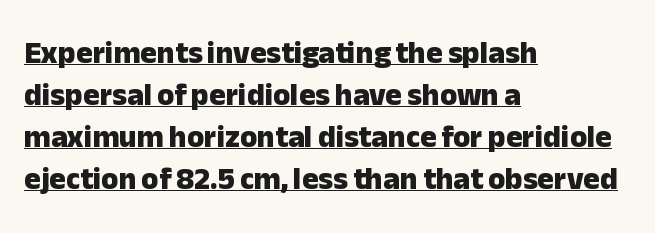
Q: Is the text bold? A: Yes.
Q: Is the text italic (slanted)? A: No, it is upright.
Q: Is the typeface a serif or a sans-serif typeface? A: Sans-serif.
Q: Is the text underlined? A: Yes.
Q: How is the paragraph aligned? A: Left-aligned.
Q: Is the spacing between letters normal or unusually wide? A: Normal.
Q: Is the spacing between lines tight, normal or loose? A: Normal.
Q: Width (condensed, normal, or wide)? A: Normal.
Q: Stroke contrast? A: Low.
Q: x-height? A: Medium.
Q: Monospaced? A: No.
